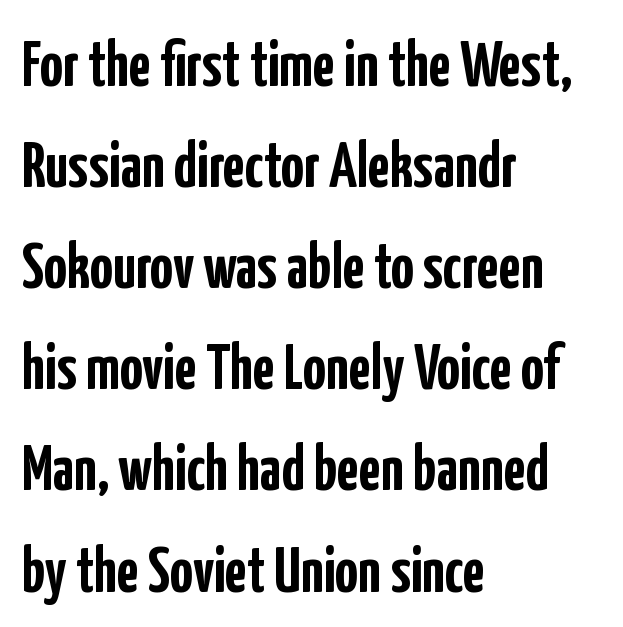
The image shows 64 px semibold, condensed sans-serif type, upright; set left-aligned, normal line spacing (1.58x), normal letter spacing, not underlined; low stroke contrast and a medium x-height.
